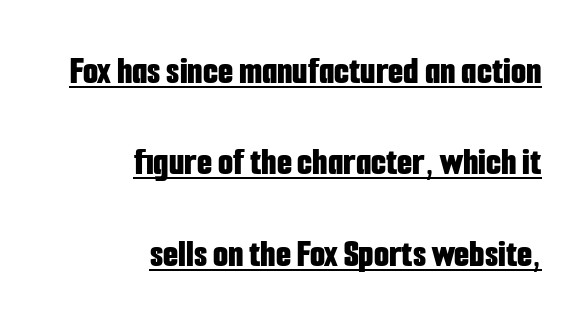
Q: Is the text bold? A: Yes.
Q: Is the text italic (slanted)? A: No, it is upright.
Q: Is the typeface a serif or a sans-serif typeface? A: Sans-serif.
Q: Is the text underlined? A: Yes.
Q: How is the paragraph aligned? A: Right-aligned.
Q: Is the spacing between letters normal or unusually wide? A: Normal.
Q: Is the spacing between lines tight, normal or loose? A: Loose.
Q: Width (condensed, normal, or wide)? A: Condensed.
Q: Stroke contrast? A: Low.
Q: x-height? A: Medium.
Q: Monospaced? A: No.
